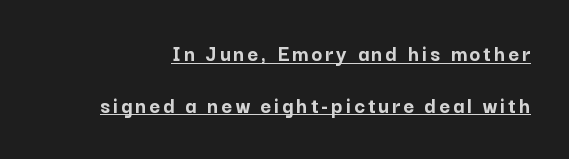
Q: Is the text bold? A: Yes.
Q: Is the text italic (slanted)? A: No, it is upright.
Q: Is the text underlined? A: Yes.
Q: Is the spacing between lines tight, normal or loose? A: Loose.
